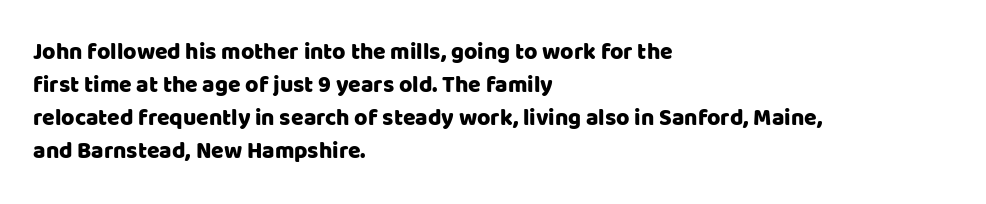
The image shows 23 px text type, upright; set left-aligned, normal line spacing (1.43x), normal letter spacing, not underlined.
